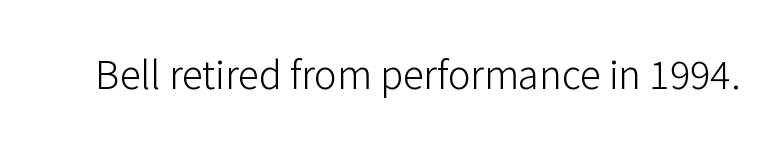
Q: Is the text bold? A: No.
Q: Is the text italic (slanted)? A: No, it is upright.
Q: Is the typeface a serif or a sans-serif typeface? A: Sans-serif.
Q: Is the text underlined? A: No.
Q: Is the spacing between letters normal or unusually wide? A: Normal.
Q: Width (condensed, normal, or wide)? A: Normal.
Q: Stroke contrast? A: Low.
Q: x-height? A: Medium.
Q: Monospaced? A: No.
